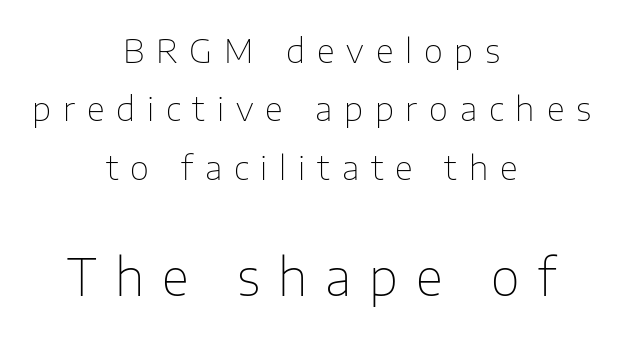
{"serif": "no", "italic": "no", "bold": "no", "weight": "thin", "width": "normal", "stroke_contrast": "low", "x_height": "medium", "monospaced": "no", "underline": "no", "align": "center", "line_spacing_ratio": 1.77, "letter_spacing": "wide", "letter_spacing_em": 0.36, "larger_block": "second", "size_ratio": 1.52, "glyph_px": 50}
